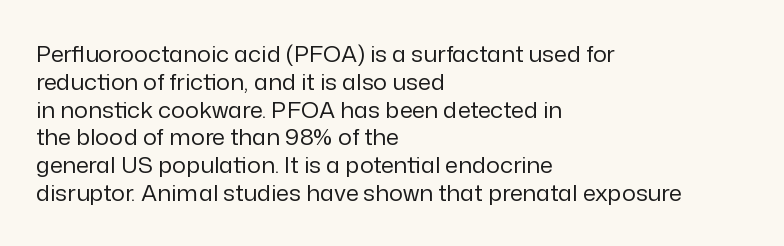
The image shows 23 px text type, upright; set left-aligned, line spacing 1.21x, normal letter spacing, not underlined.
